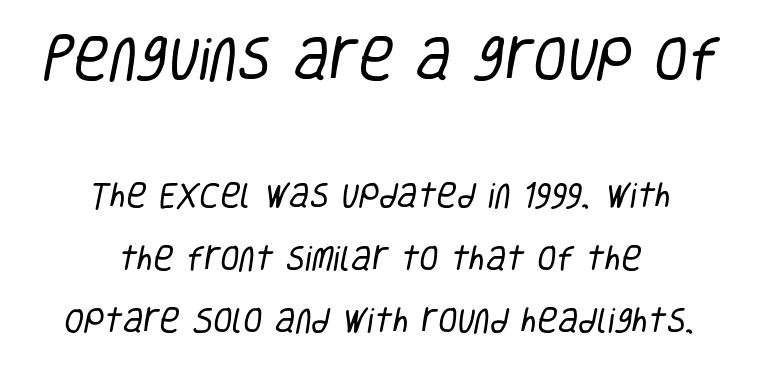
{"serif": "no", "bold": "no", "weight": "regular", "width": "condensed", "stroke_contrast": "low", "x_height": "large", "monospaced": "no", "underline": "no", "align": "center", "line_spacing": "loose", "line_spacing_ratio": 2.23, "letter_spacing": "normal", "letter_spacing_em": 0.0, "larger_block": "first", "size_ratio": 1.75, "glyph_px": 49}
